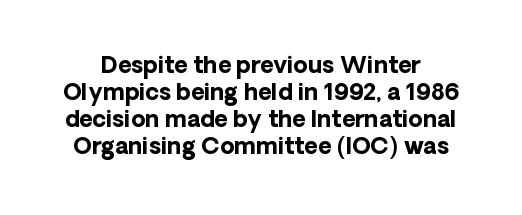
The image shows 23 px bold type, upright; set line spacing 1.17x, normal letter spacing, not underlined.
